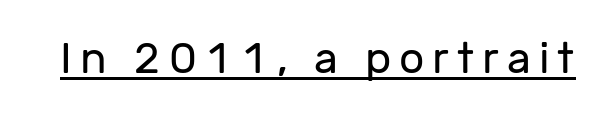
{"serif": "no", "italic": "no", "bold": "no", "weight": "regular", "width": "normal", "stroke_contrast": "low", "x_height": "medium", "monospaced": "no", "underline": "yes", "glyph_px": 44}
